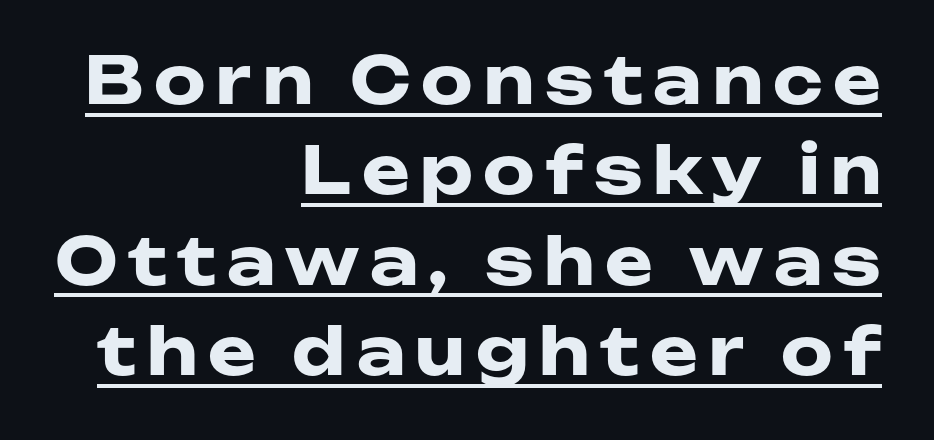
A typesetter would call this leading conventional body-copy spacing. Spacing verdict: proportional, widths tailored to each character. What kind of face is this? One without serifs — a sans. Caption: lettering with a line underneath. The sample has been set heavy, in full bold. One-word summary of the alignment: right.
